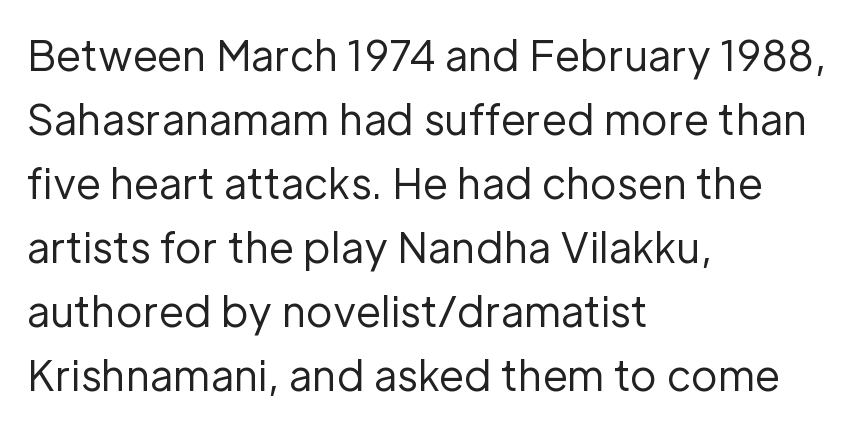
The image shows 41 px regular-weight sans-serif type, upright; set left-aligned, normal line spacing (1.56x), normal letter spacing, not underlined; low stroke contrast and a medium x-height.
